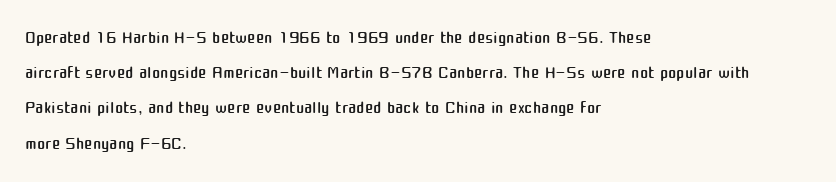
{"italic": "no", "bold": "no", "underline": "no", "align": "left", "line_spacing": "normal", "line_spacing_ratio": 1.41, "letter_spacing": "normal", "letter_spacing_em": 0.0, "glyph_px": 25}
